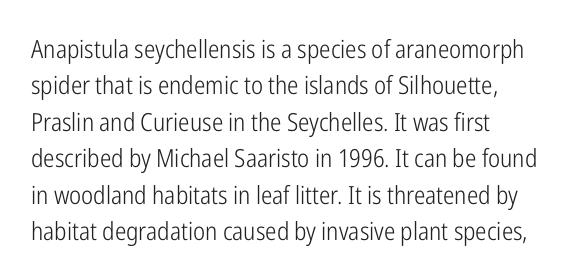
In terms of posture, this sample is upright. The passage shown has conventional tracking throughout. The zone under the glyphs is completely vacant. The lines are quadded left. These glyphs show unthickened strokes, regular width or finer. Rows of type keep a routine distance in the vertical direction.
